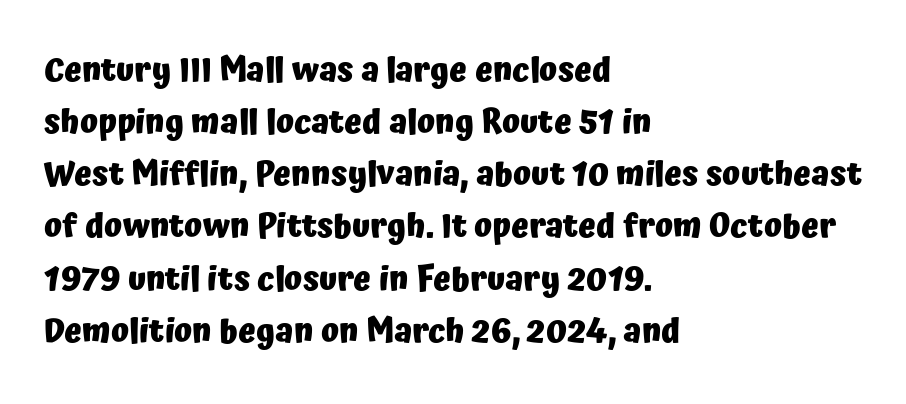
{"serif": "no", "italic": "no", "bold": "yes", "weight": "heavy", "width": "normal", "stroke_contrast": "low", "x_height": "medium", "monospaced": "no", "underline": "no", "align": "left", "line_spacing": "normal", "line_spacing_ratio": 1.58, "letter_spacing": "normal", "letter_spacing_em": 0.0, "glyph_px": 33}
